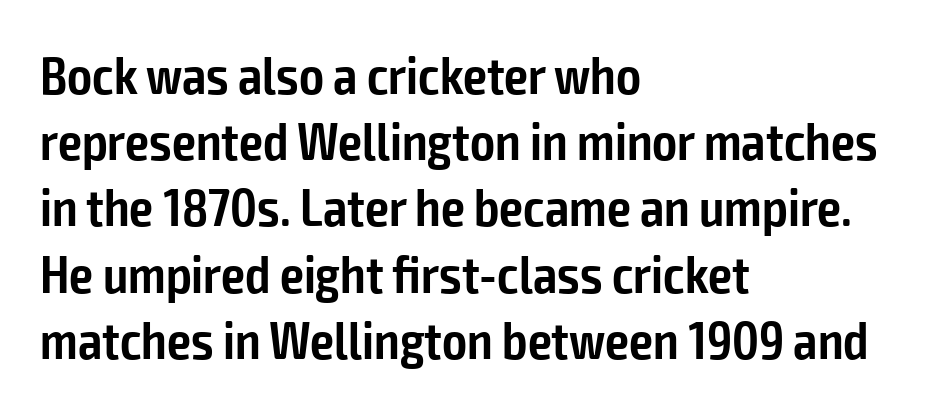
This rendering employs a face without finishing strokes, i.e., a sans-serif. Horizontal bands of white between lines are of average thickness. Compared with a centered layout, this one pins lines to the left instead. Characters follow at the spacing the type designer built in. Note the varied advance widths — an 'i' is clearly narrower than an 'm'. The foot of each line stays bare and open.
